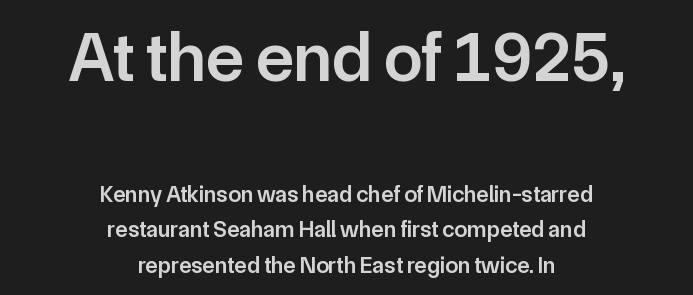
Q: Is the text bold? A: Semi-bold.
Q: Is the text italic (slanted)? A: No, it is upright.
Q: Is the typeface a serif or a sans-serif typeface? A: Sans-serif.
Q: Is the text underlined? A: No.
Q: How is the paragraph aligned? A: Centered.
Q: Is the spacing between letters normal or unusually wide? A: Normal.
Q: Is the spacing between lines tight, normal or loose? A: Normal.
Q: Which block of text is set in a larger size, the first (top) or the second (bottom)? A: The first (top) one.
Q: Width (condensed, normal, or wide)? A: Normal.
Q: Stroke contrast? A: Low.
Q: x-height? A: Medium.
Q: Monospaced? A: No.
